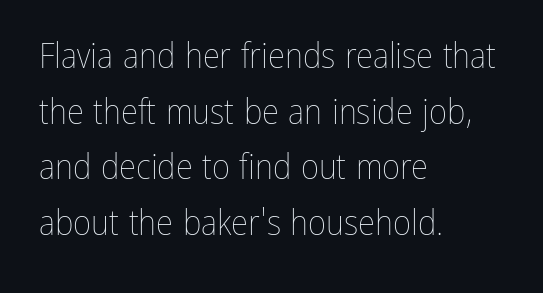
Q: Is the text bold? A: No.
Q: Is the text italic (slanted)? A: No, it is upright.
Q: Is the text underlined? A: No.
Q: How is the paragraph aligned? A: Left-aligned.
Q: Is the spacing between letters normal or unusually wide? A: Normal.
Q: Is the spacing between lines tight, normal or loose? A: Normal.
Q: Width (condensed, normal, or wide)? A: Condensed.
Q: Stroke contrast? A: Low.
Q: x-height? A: Medium.
Q: Monospaced? A: No.
